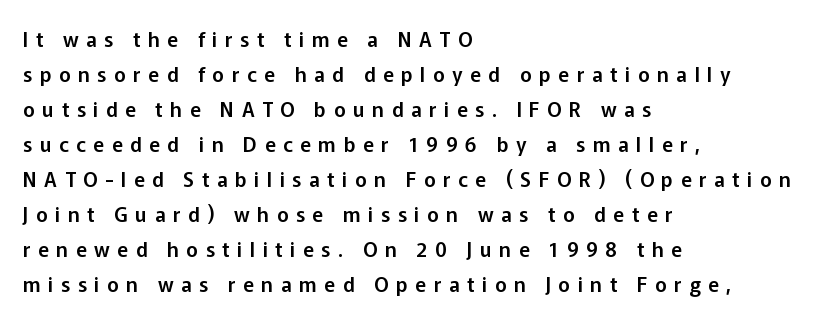
This sample uses an upright cut, with every glyph sitting square on the baseline. Clear beneath every line of the passage. One-word summary of the alignment: left. Caption: expanded tracking, letters set apart.
